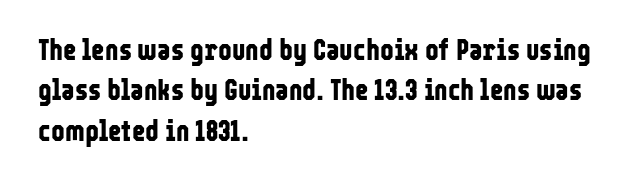
Q: Is the text bold? A: Yes.
Q: Is the text italic (slanted)? A: No, it is upright.
Q: Is the typeface a serif or a sans-serif typeface? A: Sans-serif.
Q: Is the text underlined? A: No.
Q: How is the paragraph aligned? A: Left-aligned.
Q: Is the spacing between letters normal or unusually wide? A: Normal.
Q: Is the spacing between lines tight, normal or loose? A: Normal.
Q: Width (condensed, normal, or wide)? A: Condensed.
Q: Stroke contrast? A: Low.
Q: x-height? A: Medium.
Q: Monospaced? A: No.
